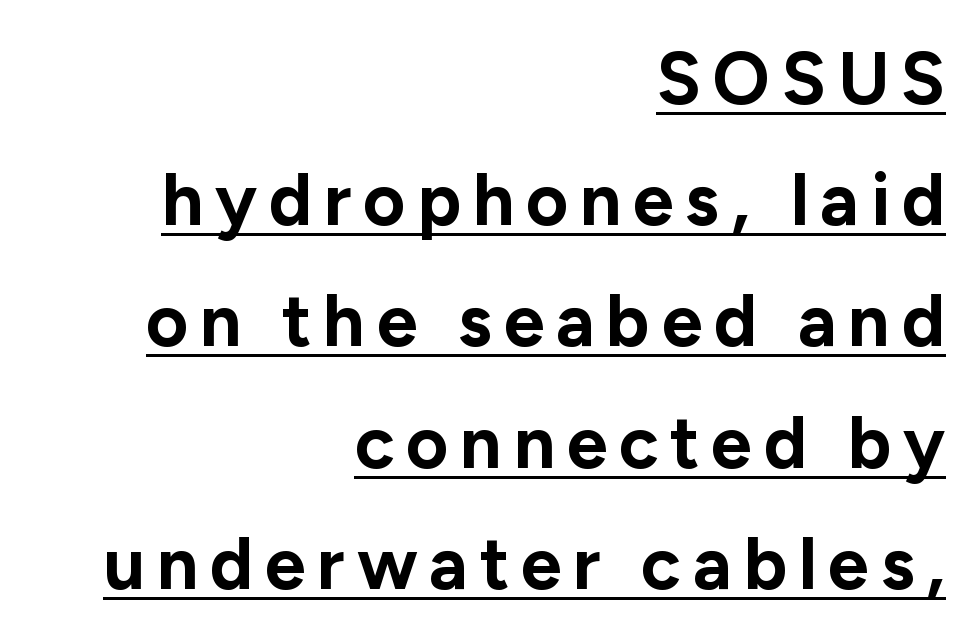
Q: Is the text bold? A: Yes.
Q: Is the text italic (slanted)? A: No, it is upright.
Q: Is the typeface a serif or a sans-serif typeface? A: Sans-serif.
Q: Is the text underlined? A: Yes.
Q: How is the paragraph aligned? A: Right-aligned.
Q: Is the spacing between lines tight, normal or loose? A: Normal.
Q: Width (condensed, normal, or wide)? A: Normal.
Q: Stroke contrast? A: Low.
Q: x-height? A: Medium.
Q: Monospaced? A: No.
